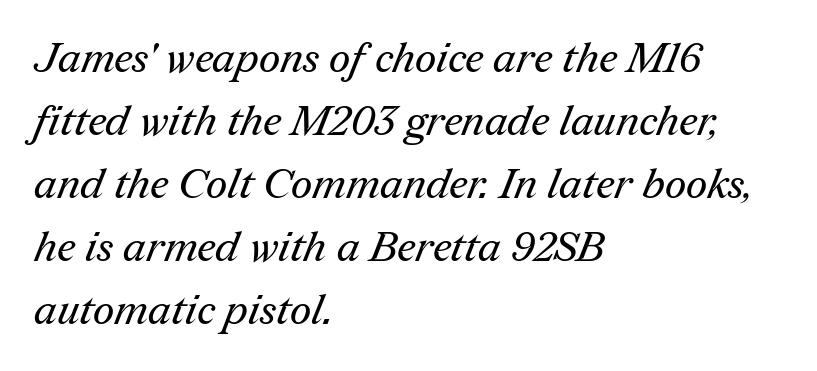
Summary of weight: not heavy and not bold. The rendering uses natural spacing where letterforms have individual widths. Descenders are the only things crossing below the line. Observe the ordinary spacing: letters are neighbours, not strangers.
